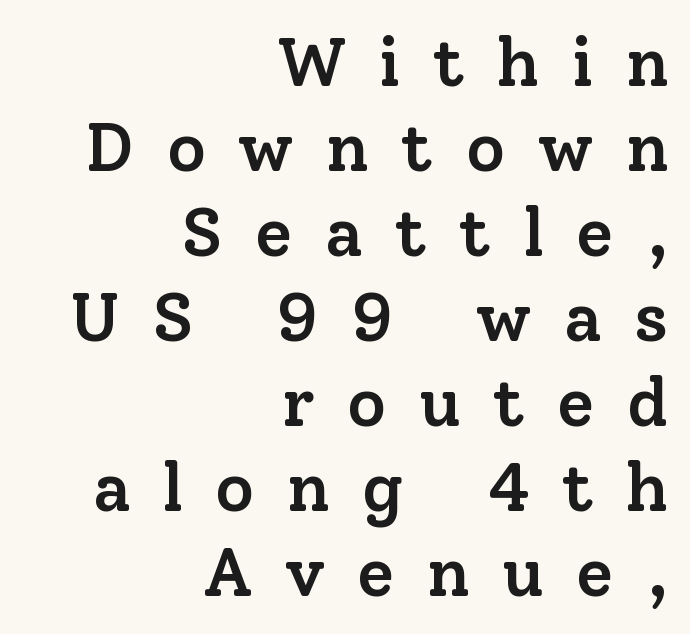
Q: Is the text bold? A: Semi-bold.
Q: Is the text italic (slanted)? A: No, it is upright.
Q: Is the typeface a serif or a sans-serif typeface? A: Serif.
Q: Is the text underlined? A: No.
Q: How is the paragraph aligned? A: Right-aligned.
Q: Is the spacing between letters normal or unusually wide? A: Unusually wide.
Q: Is the spacing between lines tight, normal or loose? A: Normal.
Q: Width (condensed, normal, or wide)? A: Normal.
Q: Stroke contrast? A: Low.
Q: x-height? A: Medium.
Q: Monospaced? A: No.
